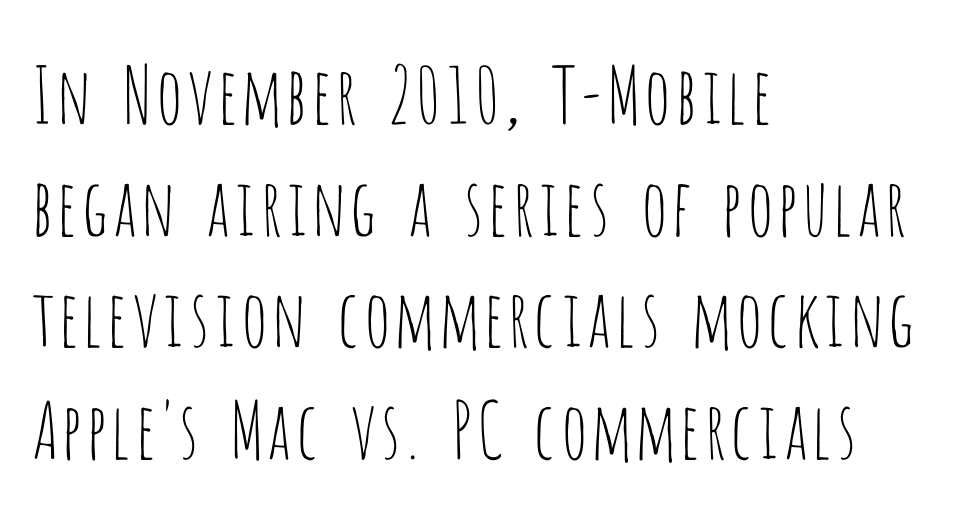
Compared with a centered layout, this one pins lines to the left instead. Only glyphs here, with clear space below each row. The strokes are not fattened; the text isn't bold. Look at the bottom of the vertical strokes: they stop flat, with no serifs. Each letter keeps its own natural width here, so spacing adapts to shape.
